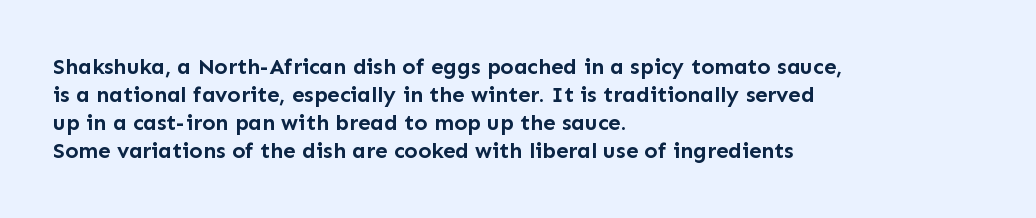
{"italic": "no", "bold": "yes", "underline": "no", "align": "left", "line_spacing": "normal", "line_spacing_ratio": 1.28, "letter_spacing": "normal", "letter_spacing_em": 0.0, "glyph_px": 22}
